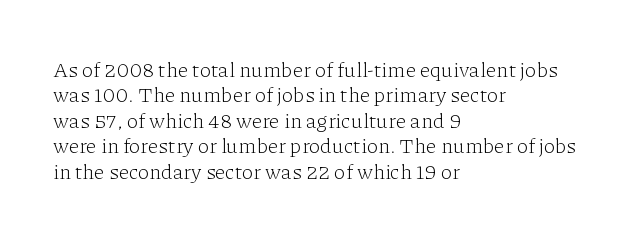
Q: Is the text bold? A: No.
Q: Is the text italic (slanted)? A: No, it is upright.
Q: Is the text underlined? A: No.
Q: How is the paragraph aligned? A: Left-aligned.
Q: Is the spacing between letters normal or unusually wide? A: Normal.
